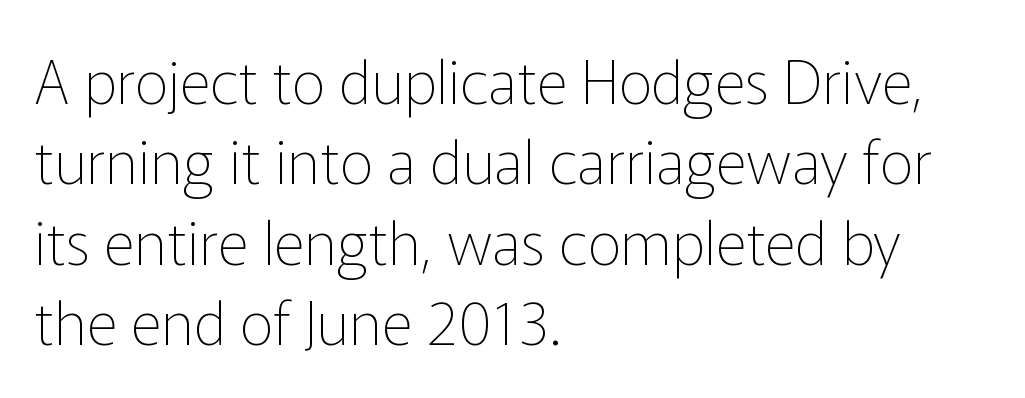
{"serif": "no", "italic": "no", "bold": "no", "weight": "thin", "width": "normal", "stroke_contrast": "low", "x_height": "medium", "monospaced": "no", "underline": "no", "align": "left", "line_spacing": "normal", "line_spacing_ratio": 1.34, "letter_spacing": "normal", "letter_spacing_em": 0.0, "glyph_px": 60}
